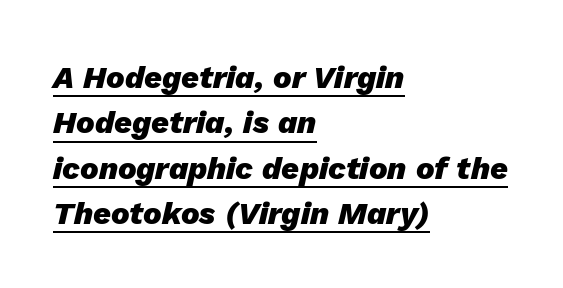
Q: Is the text bold? A: Yes.
Q: Is the text italic (slanted)? A: Yes, it leans right by about 13 degrees.
Q: Is the text underlined? A: Yes.
Q: How is the paragraph aligned? A: Left-aligned.
Q: Is the spacing between letters normal or unusually wide? A: Normal.
Q: Is the spacing between lines tight, normal or loose? A: Normal.
Q: Width (condensed, normal, or wide)? A: Normal.
Q: Stroke contrast? A: Low.
Q: x-height? A: Medium.
Q: Monospaced? A: No.
